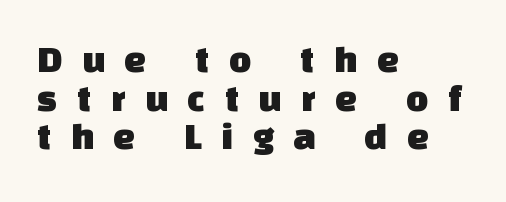
Q: Is the typeface a serif or a sans-serif typeface? A: Sans-serif.
Q: Is the text underlined? A: No.
Q: How is the paragraph aligned? A: Left-aligned.
Q: Is the spacing between letters normal or unusually wide? A: Unusually wide.
Q: Is the spacing between lines tight, normal or loose? A: Tight.
Q: Width (condensed, normal, or wide)? A: Normal.
Q: Stroke contrast? A: Low.
Q: x-height? A: Large.
Q: Monospaced? A: No.
